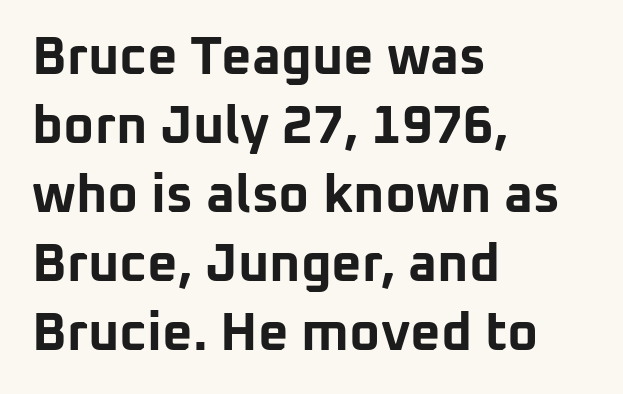
The image shows 53 px bold sans-serif type, upright; set left-aligned, normal line spacing (1.3x), normal letter spacing, not underlined; low stroke contrast and a medium x-height.
